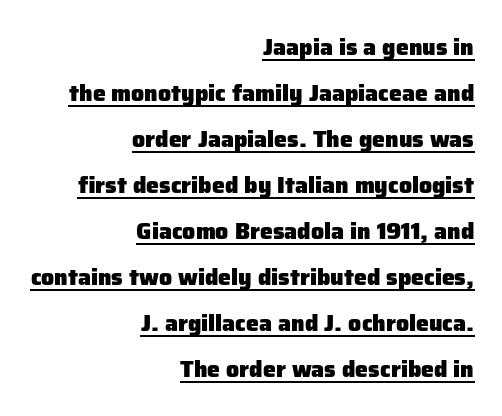
You could call the tracking neutral — neither tight nor loose. Alignment: flush right. It's the straight-up-and-down kind of type. The letters are bold, with thick, heavy strokes. This sample trades compactness for vertical openness between lines.
